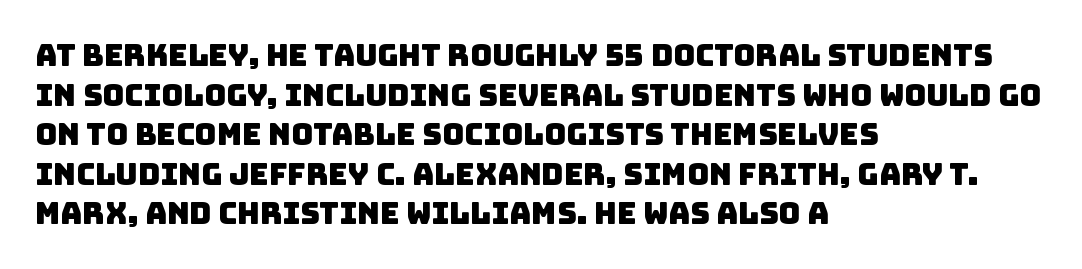
Q: Is the typeface a serif or a sans-serif typeface? A: Sans-serif.
Q: Is the text underlined? A: No.
Q: How is the paragraph aligned? A: Left-aligned.
Q: Is the spacing between letters normal or unusually wide? A: Normal.
Q: Is the spacing between lines tight, normal or loose? A: Normal.
Q: Width (condensed, normal, or wide)? A: Normal.
Q: Stroke contrast? A: Low.
Q: x-height? A: Large.
Q: Monospaced? A: No.
